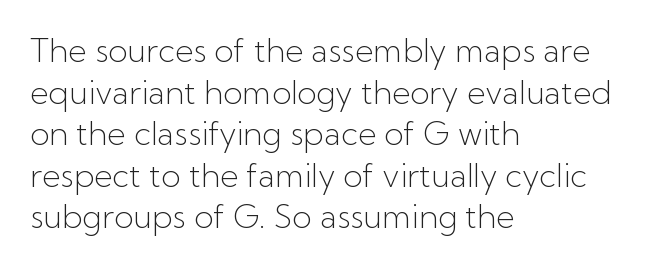
{"serif": "no", "italic": "no", "bold": "no", "weight": "light", "width": "normal", "stroke_contrast": "low", "x_height": "medium", "monospaced": "no", "underline": "no", "align": "left", "line_spacing": "normal", "line_spacing_ratio": 1.3, "letter_spacing": "normal", "letter_spacing_em": 0.0, "glyph_px": 32}
